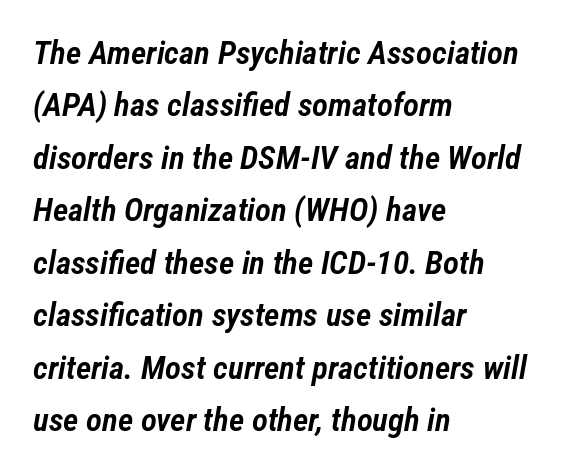
Q: Is the text bold? A: Semi-bold.
Q: Is the text italic (slanted)? A: Yes, it leans right by about 12 degrees.
Q: Is the text underlined? A: No.
Q: How is the paragraph aligned? A: Left-aligned.
Q: Is the spacing between letters normal or unusually wide? A: Normal.
Q: Is the spacing between lines tight, normal or loose? A: Normal.
Q: Width (condensed, normal, or wide)? A: Condensed.
Q: Stroke contrast? A: Low.
Q: x-height? A: Medium.
Q: Monospaced? A: No.
